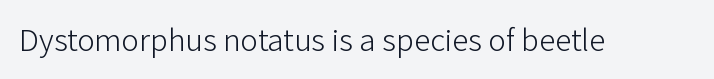
The image shows 33 px light sans-serif type, upright; set normal letter spacing, not underlined; low stroke contrast and a medium x-height.
